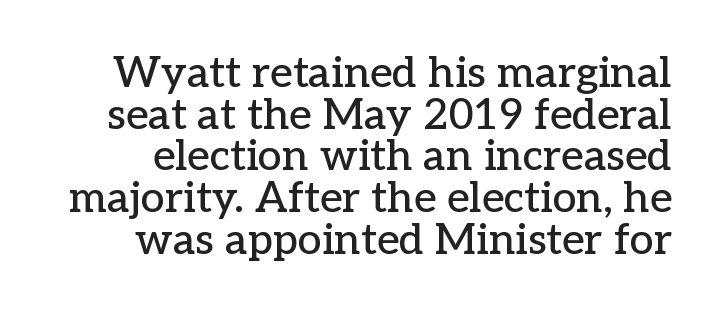
Unmarked baselines from the first word to the last. Spacing verdict: proportional, widths tailored to each character. The type family on display is of the serif kind. The font's upright variant was chosen for this text. Standard letterfit; no display-style spreading of the glyphs. You could barely slide anything between these rows.
